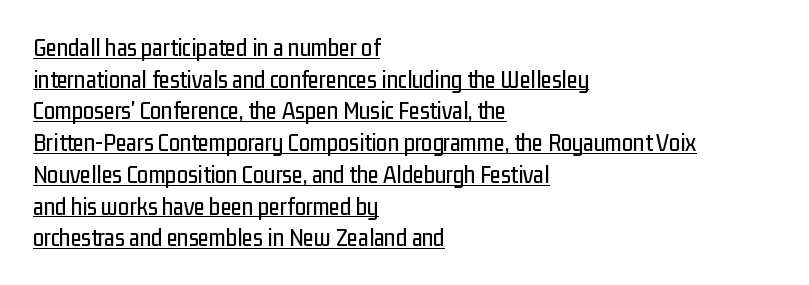
The image shows 25 px text type, upright; set left-aligned, normal line spacing (1.27x), normal letter spacing, underlined.
